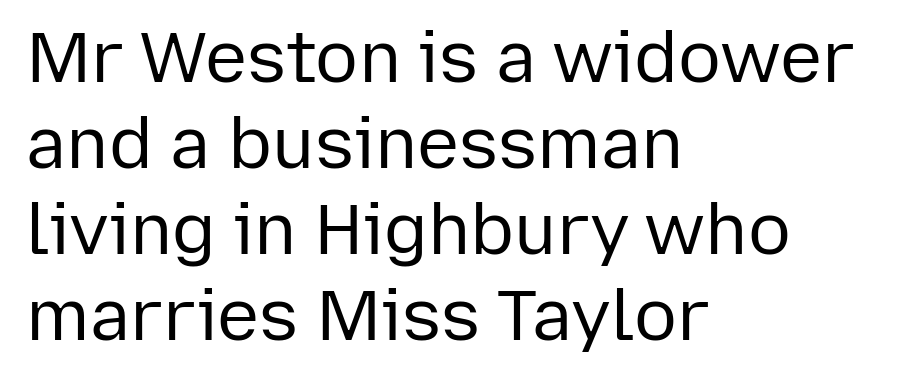
Character widths vary here, with narrow letters taking less room than wide ones. The text block is weighted toward the left margin, trailing off unevenly rightward. Notice how the stems are strictly vertical — no italics here. Each word holds together tightly as a unit, with standard inter-letter gaps. Quick note: underline off.
